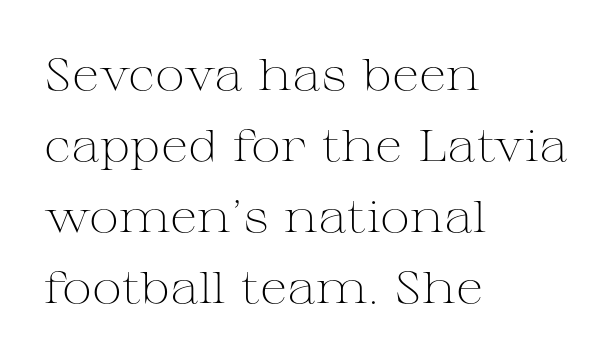
The lines sit at an ordinary, default distance from one another. Horizontal alignment here is leftward, the default for most running prose. A typesetter would call this proportional, since set widths differ per character. Vertical strokes here are truly vertical. What stands out about the letter spacing? Nothing — it is the standard amount. The rendering shows small feet on the letterforms — a serif design.
